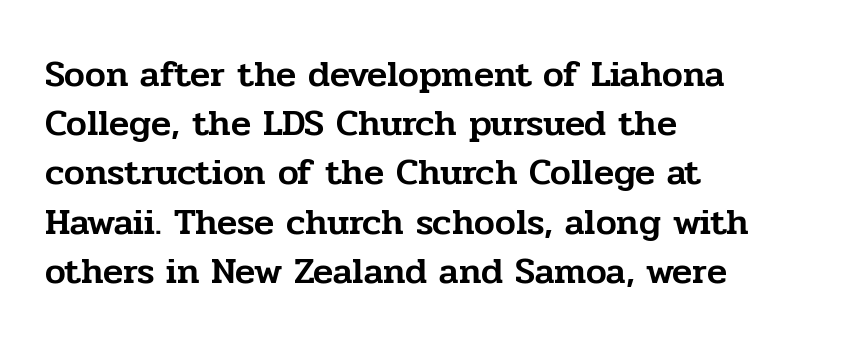
Q: Is the text italic (slanted)? A: No, it is upright.
Q: Is the typeface a serif or a sans-serif typeface? A: Serif.
Q: Is the text underlined? A: No.
Q: How is the paragraph aligned? A: Left-aligned.
Q: Is the spacing between letters normal or unusually wide? A: Normal.
Q: Is the spacing between lines tight, normal or loose? A: Normal.
Q: Width (condensed, normal, or wide)? A: Normal.
Q: Stroke contrast? A: Low.
Q: x-height? A: Medium.
Q: Monospaced? A: No.
